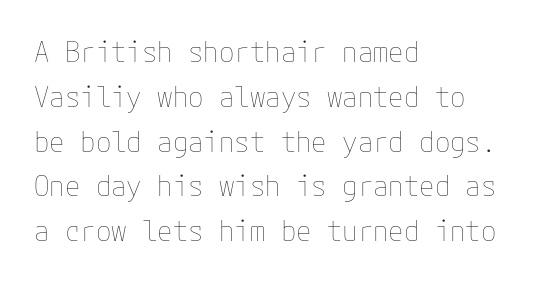
The space directly below the letters is spotless. The space between consecutive lines is moderate. The lettering stays uniformly vertical, giving the passage a roman look. Between one letter and the next there's only the usual sliver of space. Stems and bowls with no extra thickness — not bold. All the whitespace from short lines collects on the right.
